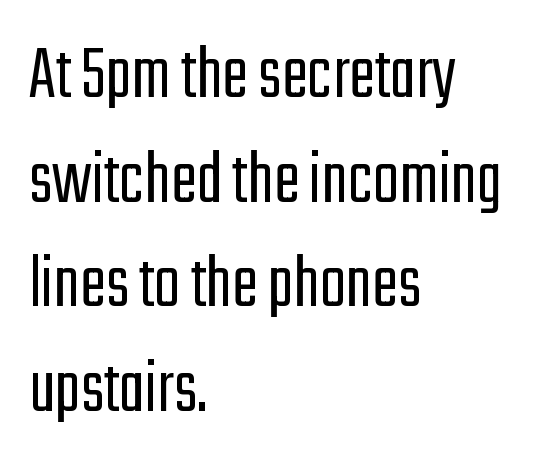
{"serif": "no", "italic": "no", "bold": "no", "weight": "light", "width": "condensed", "stroke_contrast": "low", "x_height": "medium", "monospaced": "no", "underline": "no", "align": "left", "line_spacing": "normal", "line_spacing_ratio": 1.34, "letter_spacing": "normal", "letter_spacing_em": 0.0, "glyph_px": 78}
